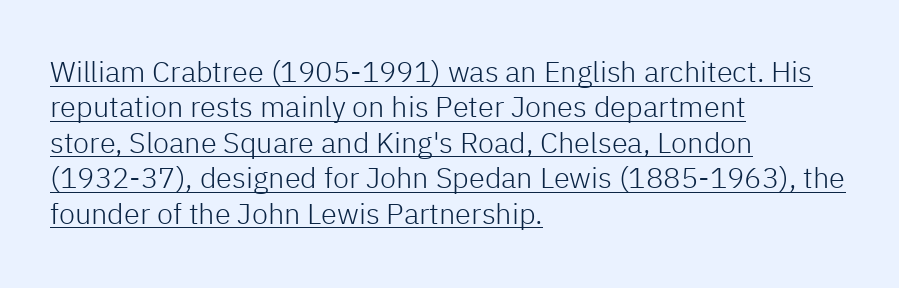
The image shows 29 px light sans-serif type, upright; set left-aligned, line spacing 1.22x, normal letter spacing, underlined; low stroke contrast and a medium x-height.
